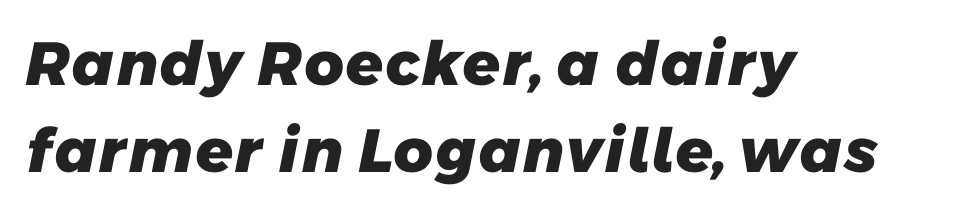
The image shows 61 px heavy sans-serif type; set left-aligned, normal line spacing (1.43x), normal letter spacing, not underlined; low stroke contrast and a medium x-height.
